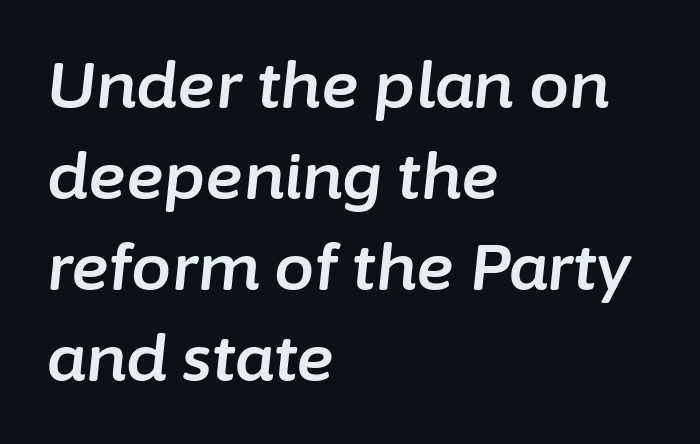
{"italic": "yes", "lean": "right", "slant_degrees": 6, "width": "normal", "stroke_contrast": "low", "x_height": "medium", "monospaced": "no", "underline": "no", "align": "left", "line_spacing": "normal", "line_spacing_ratio": 1.42, "letter_spacing": "normal", "letter_spacing_em": 0.0, "glyph_px": 64}
